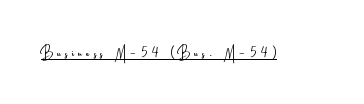
Each word looks stretched out because of the extra space between its letters. A rule runs beneath these lines of type. Is this a heavy cut? Hardly; it is regular or lighter.
